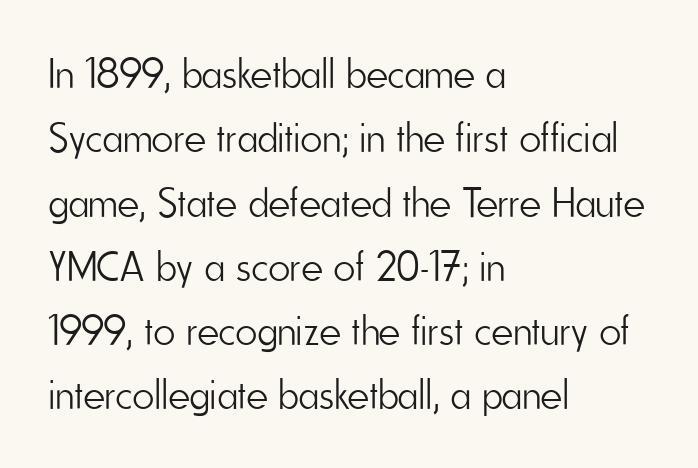
Q: Is the text bold? A: No.
Q: Is the text italic (slanted)? A: No, it is upright.
Q: Is the typeface a serif or a sans-serif typeface? A: Sans-serif.
Q: Is the text underlined? A: No.
Q: How is the paragraph aligned? A: Left-aligned.
Q: Is the spacing between letters normal or unusually wide? A: Normal.
Q: Is the spacing between lines tight, normal or loose? A: Normal.
Q: Width (condensed, normal, or wide)? A: Condensed.
Q: Stroke contrast? A: Low.
Q: x-height? A: Small.
Q: Monospaced? A: No.
